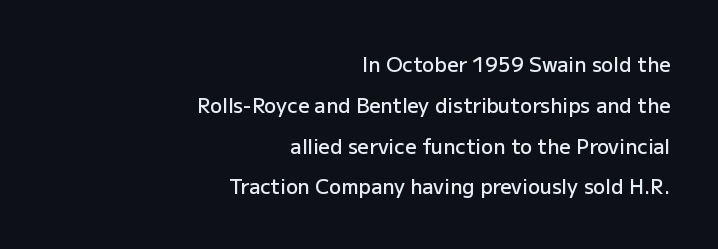
The letters sit at their default tracking, neither squeezed nor spread. Weight: semibold (demi). The foot of each line stays bare and open. A great deal of white space separates one row of letters from the next.
